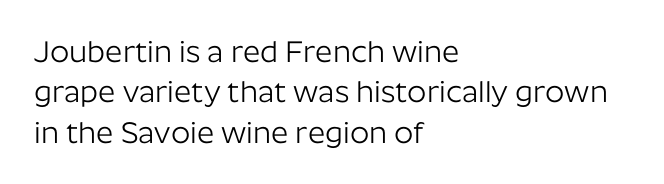
Q: Is the text bold? A: No.
Q: Is the text italic (slanted)? A: No, it is upright.
Q: Is the typeface a serif or a sans-serif typeface? A: Sans-serif.
Q: Is the text underlined? A: No.
Q: How is the paragraph aligned? A: Left-aligned.
Q: Is the spacing between letters normal or unusually wide? A: Normal.
Q: Is the spacing between lines tight, normal or loose? A: Normal.
Q: Width (condensed, normal, or wide)? A: Normal.
Q: Stroke contrast? A: Low.
Q: x-height? A: Medium.
Q: Monospaced? A: No.
